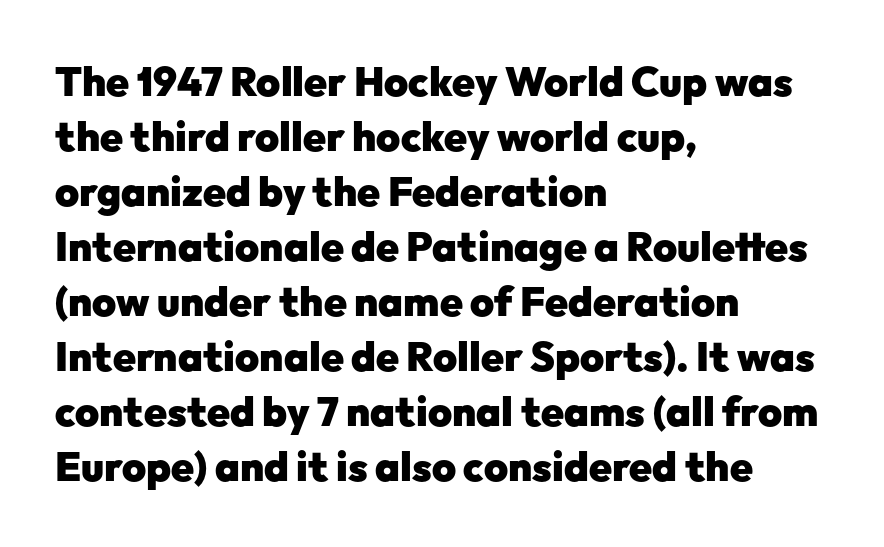
Q: Is the text bold? A: Yes.
Q: Is the text italic (slanted)? A: No, it is upright.
Q: Is the typeface a serif or a sans-serif typeface? A: Sans-serif.
Q: Is the text underlined? A: No.
Q: How is the paragraph aligned? A: Left-aligned.
Q: Is the spacing between letters normal or unusually wide? A: Normal.
Q: Is the spacing between lines tight, normal or loose? A: Normal.
Q: Width (condensed, normal, or wide)? A: Normal.
Q: Stroke contrast? A: Low.
Q: x-height? A: Medium.
Q: Monospaced? A: No.
